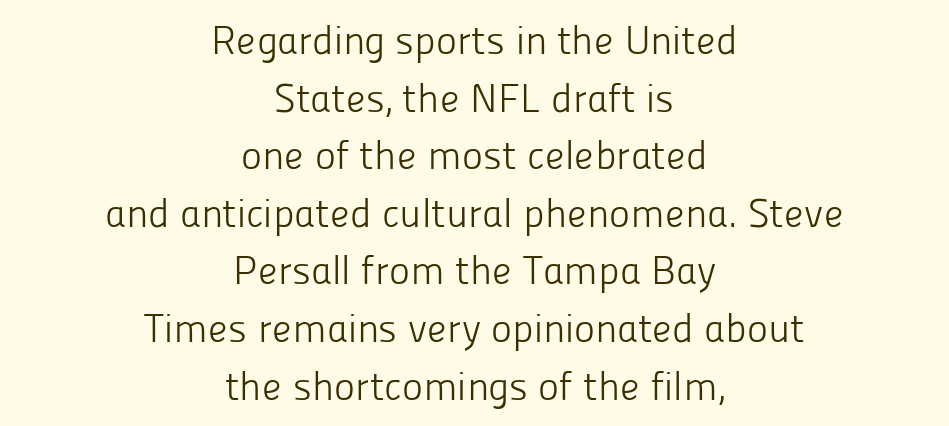
The image shows 40 px light sans-serif type, upright; set centered, normal line spacing (1.44x), normal letter spacing, not underlined; low stroke contrast and a medium x-height.
